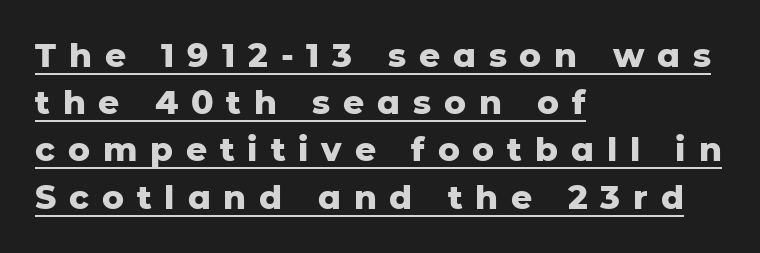
Regular leading. Where is the straight margin? On the left. Nothing sits at the stroke ends, so this counts as sans-serif. The letters are bold, with thick, heavy strokes.
